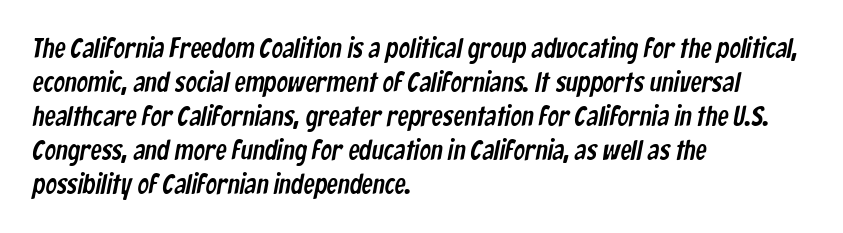
The glyphs in this specimen are sans serif. The compositor pushed each line to the left boundary. Do the characters align in a grid? No, the font is proportional. Standard letterfit; no display-style spreading of the glyphs.
